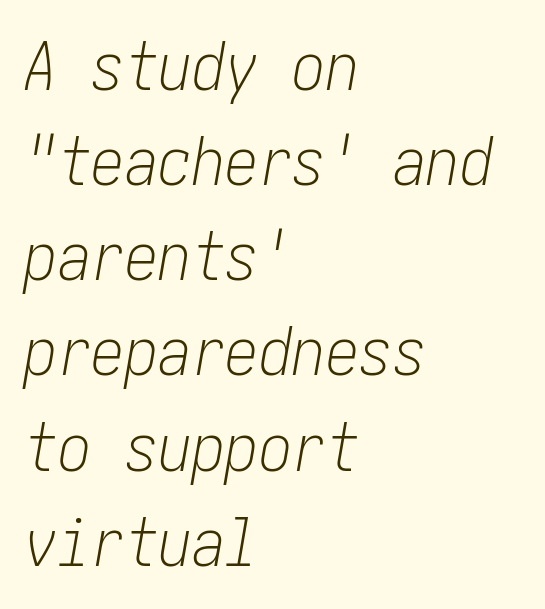
The image shows 67 px light, condensed type, italic (leaning right); set left-aligned, normal line spacing (1.42x), normal letter spacing, not underlined; low stroke contrast and a medium x-height.
